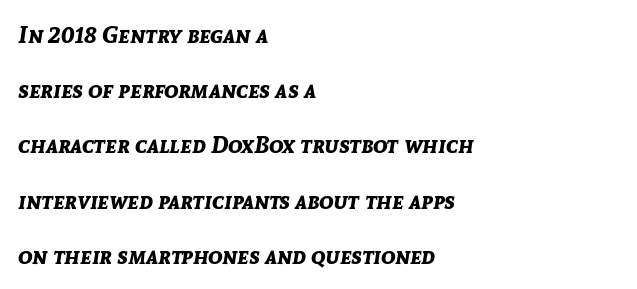
Q: Is the text bold? A: Yes.
Q: Is the text italic (slanted)? A: Yes, it leans right by about 8 degrees.
Q: Is the text underlined? A: No.
Q: How is the paragraph aligned? A: Left-aligned.
Q: Is the spacing between letters normal or unusually wide? A: Normal.
Q: Is the spacing between lines tight, normal or loose? A: Loose.
